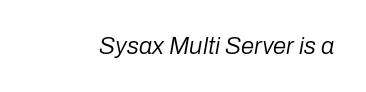
Q: Is the text bold? A: No.
Q: Is the text italic (slanted)? A: Yes, it leans right by about 10 degrees.
Q: Is the text underlined? A: No.
Q: Is the spacing between letters normal or unusually wide? A: Normal.
